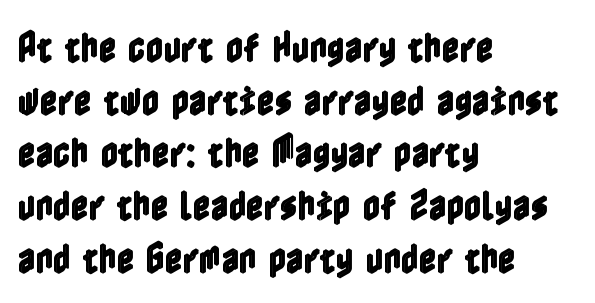
The image shows 34 px condensed type, upright; set left-aligned, normal line spacing (1.55x), normal letter spacing, not underlined; a medium x-height.
